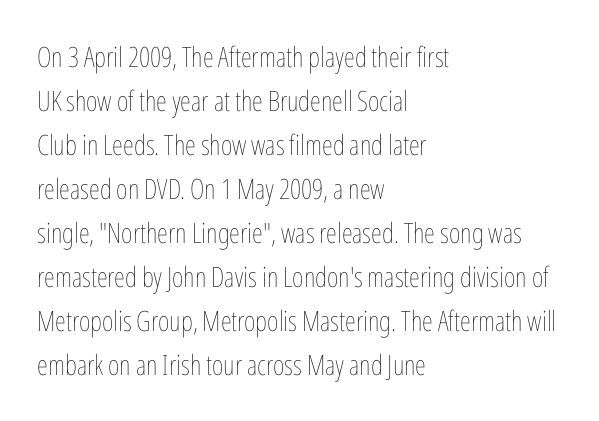
The image shows 28 px thin, condensed type, upright; set left-aligned, normal line spacing (1.57x), normal letter spacing, not underlined; low stroke contrast and a medium x-height.
